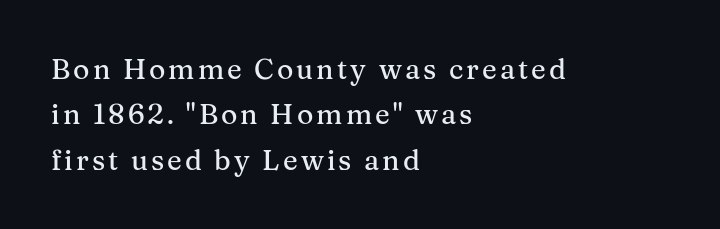
The image shows 28 px serif type, upright; set left-aligned, normal line spacing (1.62x), not underlined; medium stroke contrast and a medium x-height.
